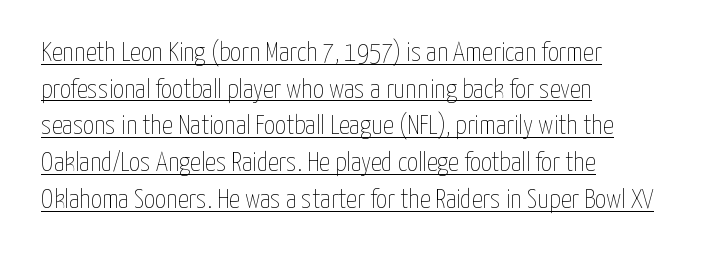
The letters stand straight up with perfectly vertical stems. Does a line run under the words? Yes, clearly. These lines are set flush left with a ragged right edge. Short note: letters normally spaced. Honestly, the row spacing looks completely unremarkable. Weight: not bold — regular or lighter.
